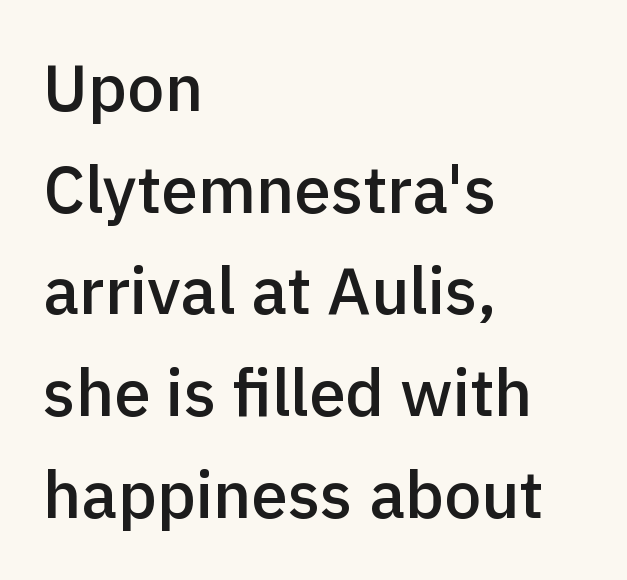
Does the lettering tilt? It doesn't — this is upright. Nothing unusual about the tracking: characters are spaced as the font intends. A somewhat darkened texture: the type is semibold rather than bold. The rag falls on the right side of this text block.
